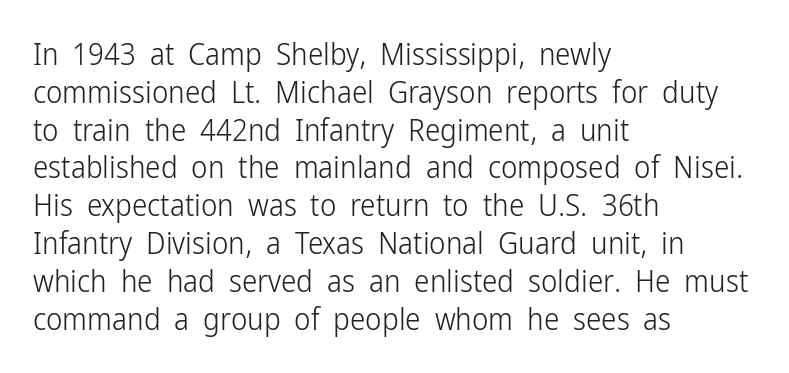
Q: Is the text bold? A: No.
Q: Is the text italic (slanted)? A: No, it is upright.
Q: Is the typeface a serif or a sans-serif typeface? A: Sans-serif.
Q: Is the text underlined? A: No.
Q: How is the paragraph aligned? A: Left-aligned.
Q: Is the spacing between letters normal or unusually wide? A: Normal.
Q: Width (condensed, normal, or wide)? A: Condensed.
Q: Stroke contrast? A: Low.
Q: x-height? A: Medium.
Q: Monospaced? A: No.
